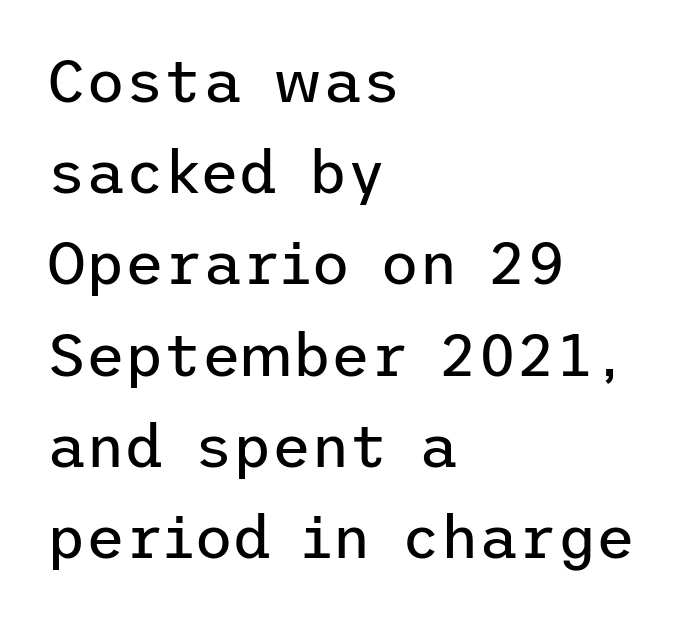
The paragraph has a hard left edge and a soft right edge. The characters display no serif detailing; their extremities are plain. The glyphs are unaccompanied by any horizontal stroke below them. Characters follow at the spacing the type designer built in.
